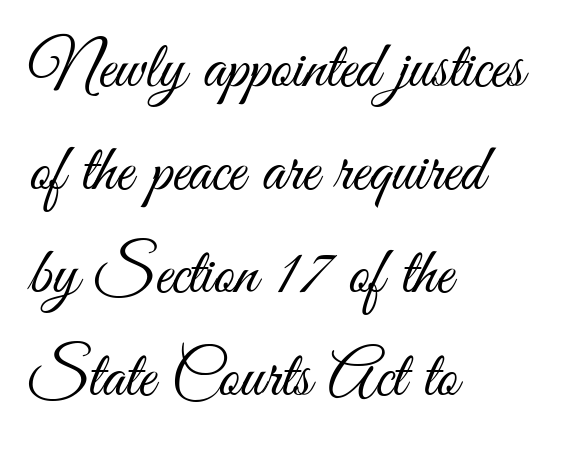
This block has exactly the height ordinary leading produces. No extra ink here — the face is not bold. The letterforms sit shoulder to shoulder at normal distance. Teacher's note: observe the even left margin — that is flush-left alignment.
